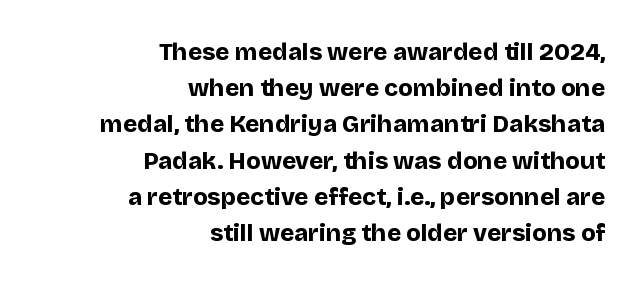
{"italic": "no", "bold": "yes", "underline": "no", "align": "right", "line_spacing": "normal", "line_spacing_ratio": 1.51, "letter_spacing": "normal", "letter_spacing_em": 0.0, "glyph_px": 24}
